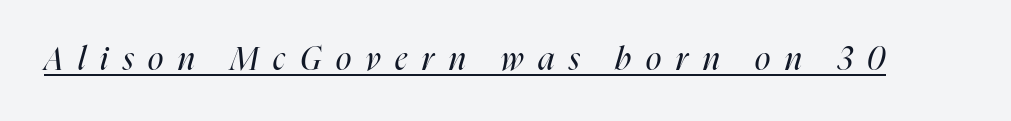
{"italic": "yes", "lean": "right", "slant_degrees": 16, "bold": "no", "weight": "regular", "width": "condensed", "stroke_contrast": "high", "x_height": "medium", "monospaced": "no", "underline": "yes", "letter_spacing": "wide", "letter_spacing_em": 0.46, "glyph_px": 32}
